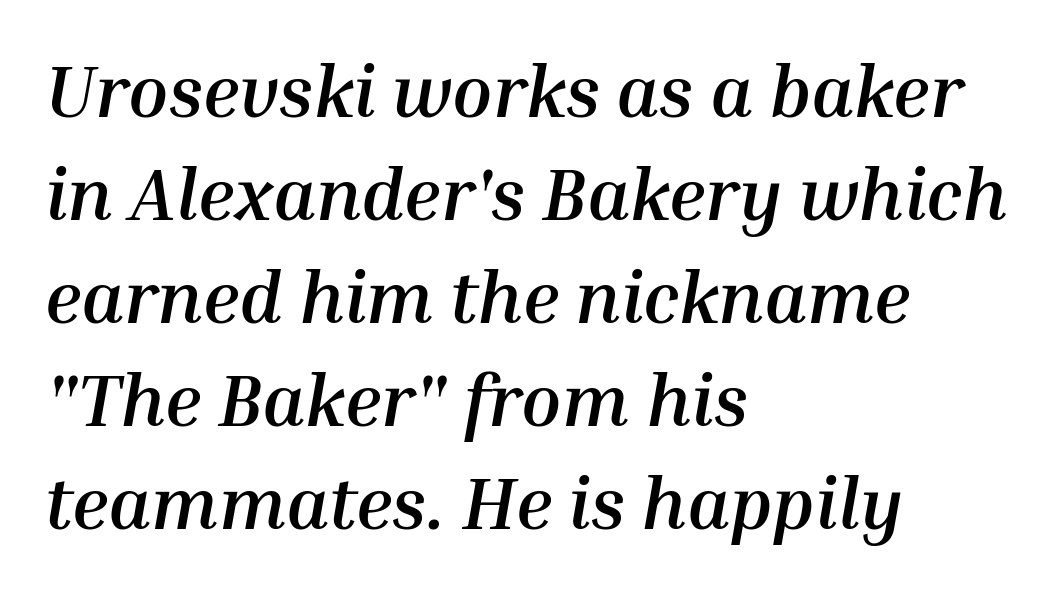
The image shows 73 px semibold type, italic (leaning right); set left-aligned, normal line spacing (1.41x), normal letter spacing, not underlined; medium stroke contrast and a medium x-height.
